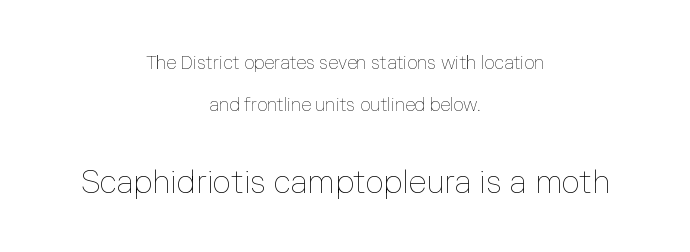
Q: Is the text bold? A: No.
Q: Is the text italic (slanted)? A: No, it is upright.
Q: Is the text underlined? A: No.
Q: How is the paragraph aligned? A: Centered.
Q: Is the spacing between letters normal or unusually wide? A: Normal.
Q: Is the spacing between lines tight, normal or loose? A: Loose.
Q: Which block of text is set in a larger size, the first (top) or the second (bottom)? A: The second (bottom) one.
Q: Width (condensed, normal, or wide)? A: Normal.
Q: Stroke contrast? A: Low.
Q: x-height? A: Medium.
Q: Monospaced? A: No.
